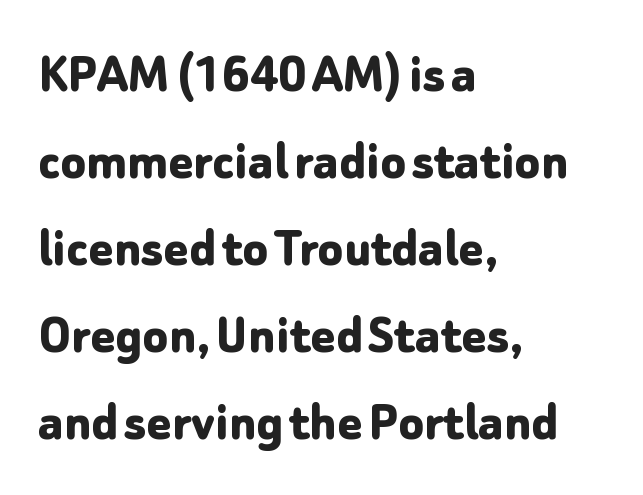
{"serif": "no", "italic": "no", "bold": "yes", "weight": "bold", "width": "normal", "stroke_contrast": "low", "x_height": "medium", "monospaced": "no", "underline": "no", "align": "left", "line_spacing": "normal", "line_spacing_ratio": 1.5, "letter_spacing": "normal", "letter_spacing_em": 0.0, "glyph_px": 58}
